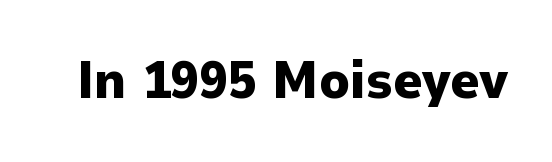
Q: Is the text bold? A: Yes.
Q: Is the text italic (slanted)? A: No, it is upright.
Q: Is the typeface a serif or a sans-serif typeface? A: Sans-serif.
Q: Is the text underlined? A: No.
Q: Is the spacing between letters normal or unusually wide? A: Normal.
Q: Width (condensed, normal, or wide)? A: Normal.
Q: Stroke contrast? A: Low.
Q: x-height? A: Medium.
Q: Monospaced? A: No.
